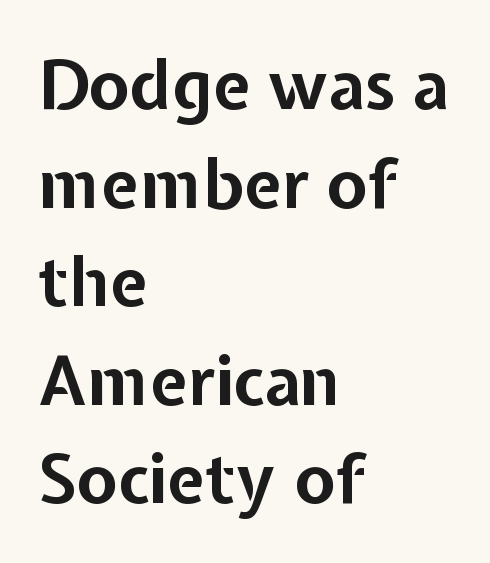
The image shows 68 px bold sans-serif type, upright; set left-aligned, normal line spacing (1.45x), normal letter spacing, not underlined; low stroke contrast and a medium x-height.
